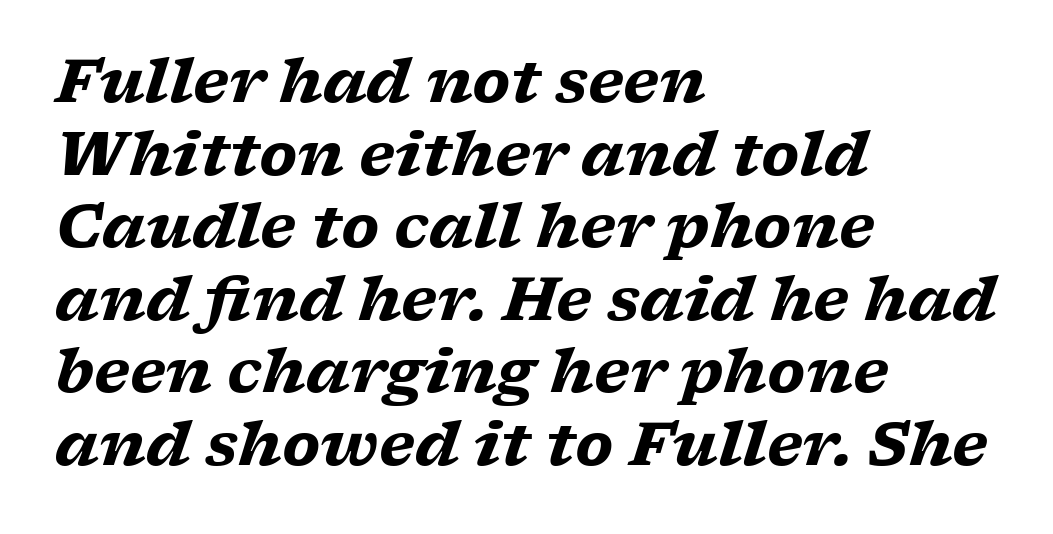
The image shows 60 px heavy, wide serif type, italic (leaning right); set left-aligned, line spacing 1.21x, normal letter spacing, not underlined; low stroke contrast and a medium x-height.
